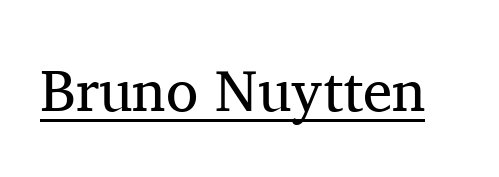
Think of a printed novel: that variable character pitch is what you see here. Students, observe the line beneath the letters — that is underlining. Stroke terminals: seriffed. Here the glyphs are tracked normally, forming tight word shapes.
